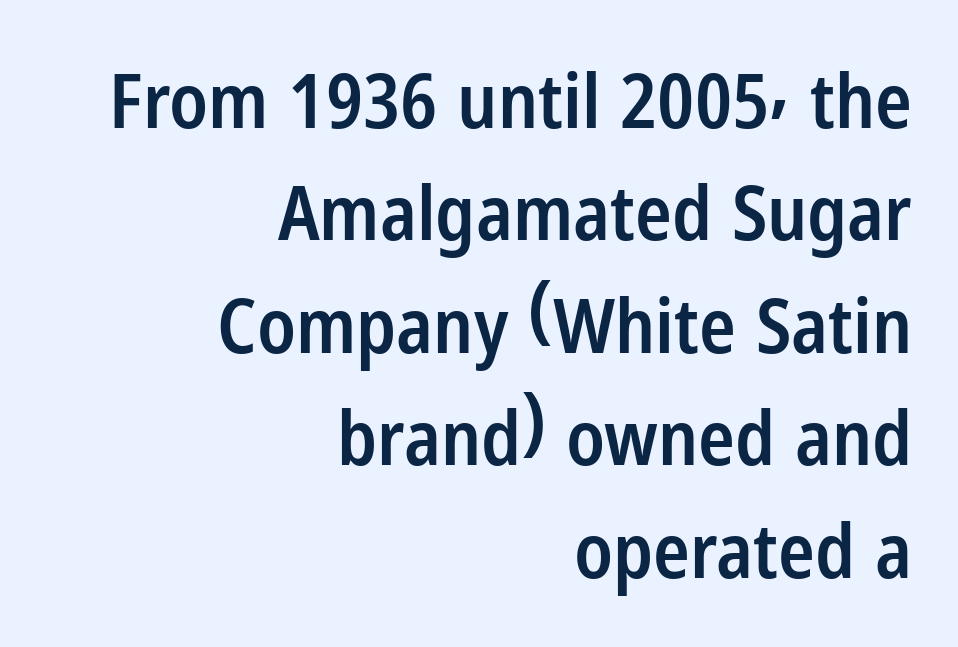
The image shows 76 px semibold, condensed sans-serif type, upright; set right-aligned, normal line spacing (1.48x), normal letter spacing, not underlined; low stroke contrast and a medium x-height.
